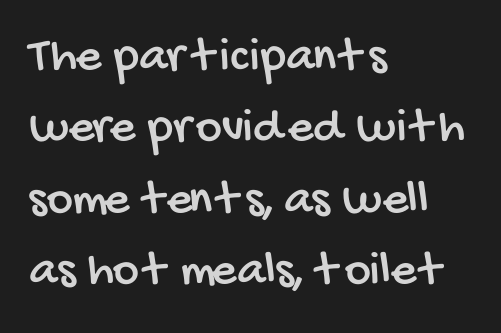
{"serif": "no", "width": "condensed", "stroke_contrast": "low", "x_height": "large", "monospaced": "no", "underline": "no", "align": "left", "line_spacing": "normal", "line_spacing_ratio": 1.43, "letter_spacing": "normal", "letter_spacing_em": 0.0, "glyph_px": 50}
